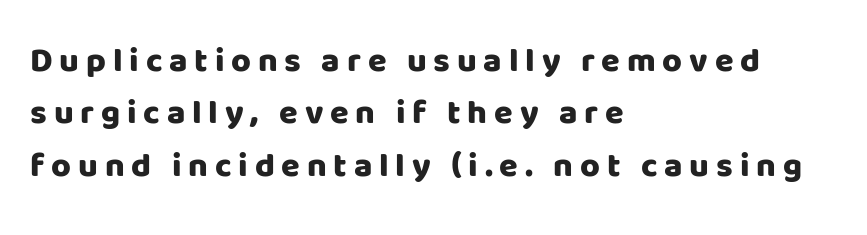
Leading: standard. A typesetter would mark this as roman, not italic. A classic flush-left, rag-right setting is used for this passage. The tracking reads as deliberately expanded to a designer's eye. Honestly, there is no underline to notice here at all.
